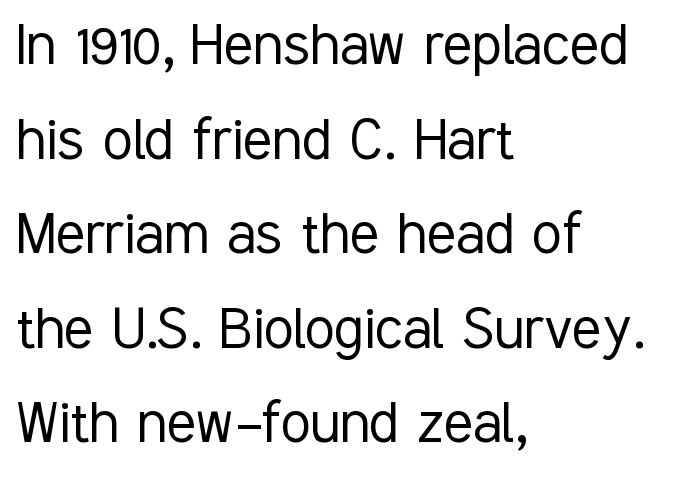
Do the characters align in a grid? No, the font is proportional. Words float on clear page, feet unadorned. No heavy texture on the line: the type isn't bold. I'd call this a sans setting — the letters go barefoot. In terms of letterspacing, this is plain default setting.
